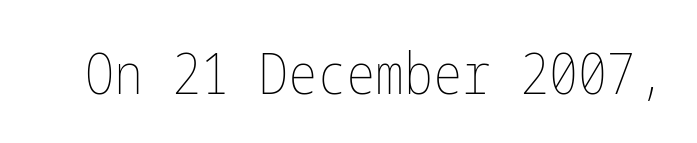
{"italic": "no", "bold": "no", "weight": "thin", "width": "condensed", "stroke_contrast": "low", "x_height": "medium", "underline": "no", "letter_spacing": "normal", "letter_spacing_em": 0.0, "glyph_px": 58}
